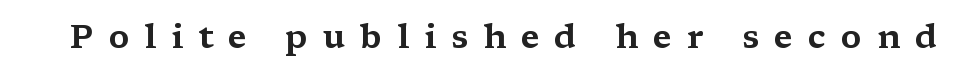
Students, note that the glyphs here are deliberately spaced far apart. Honestly, there is no underline to notice here at all. The type family on display is of the serif kind. Nope, not italic — everything's standing straight. Is this a fixed-width face? No — the glyphs have proportional, varying widths.
